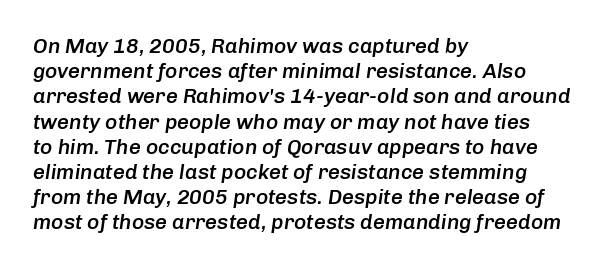
The image shows 21 px text type, italic (leaning right); set left-aligned, line spacing 1.2x, normal letter spacing, not underlined.
